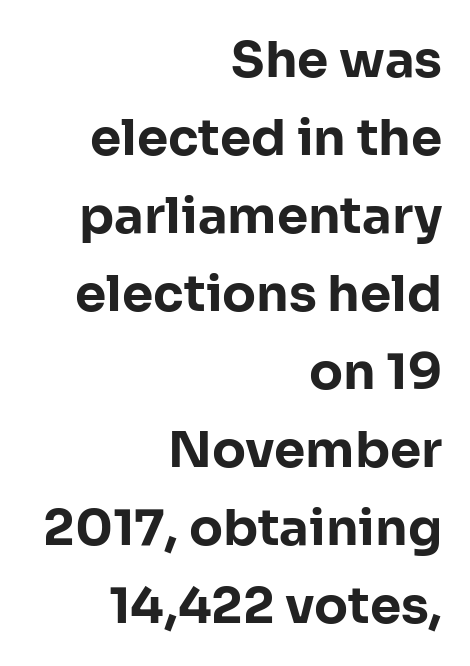
{"serif": "no", "italic": "no", "bold": "yes", "weight": "bold", "width": "normal", "stroke_contrast": "low", "x_height": "medium", "monospaced": "no", "underline": "no", "align": "right", "line_spacing": "normal", "line_spacing_ratio": 1.56, "letter_spacing": "normal", "letter_spacing_em": 0.0, "glyph_px": 50}
